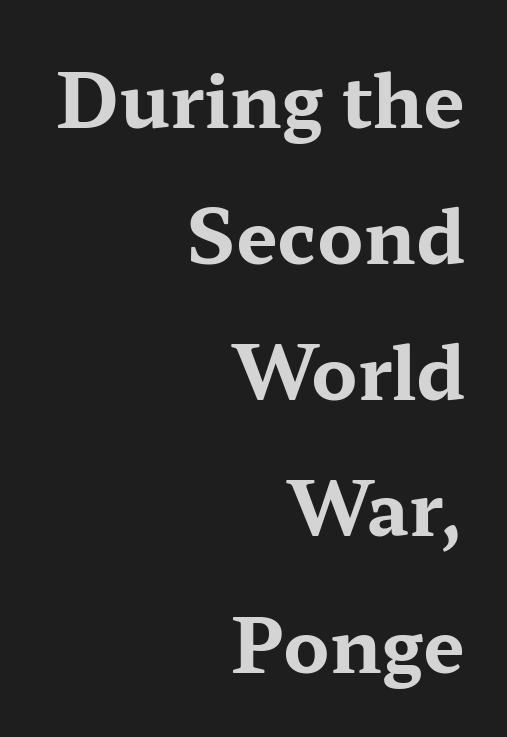
Unlike a clean sans, this face finishes its strokes with serifs. The rendering uses a bold face; every stroke is thick and dark. Lines of text with bare space underneath. The font's upright variant was chosen for this text. The passage is arranged like a letterhead date or caption credit — flush right. Short note: letters normally spaced.
